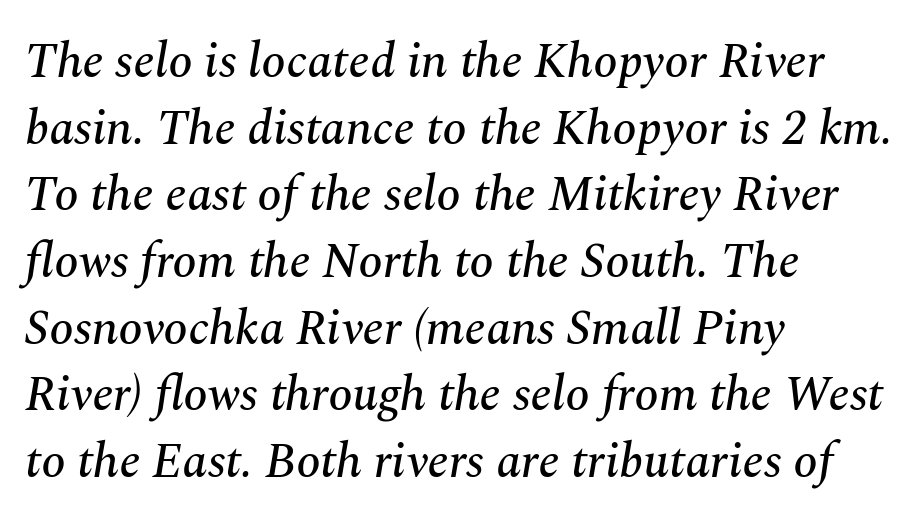
The leading is moderate, giving the passage an even texture. A student would call this left alignment; a typographer would say flush left, rag right. Short note: letters normally spaced. Posture: slanted.
